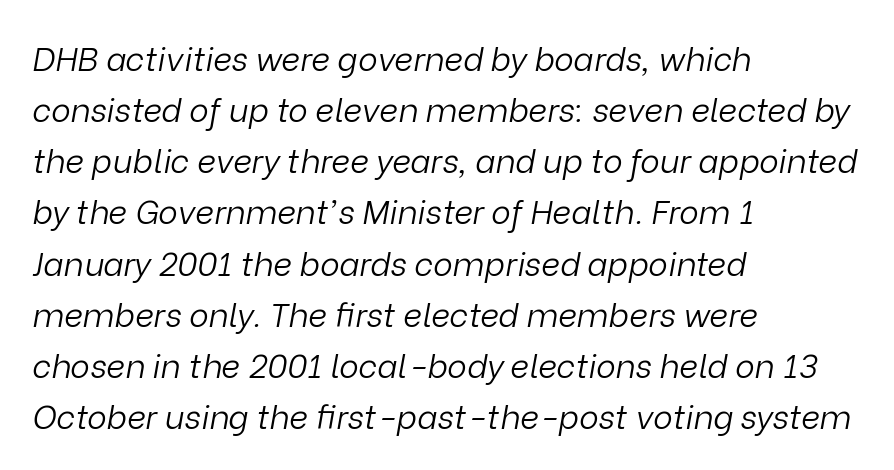
The font's italic variant was chosen for this text. These glyphs show unthickened strokes, regular width or finer. What stands out about the letter spacing? Nothing — it is the standard amount. Rows of type keep a routine distance in the vertical direction. Do the characters align in a grid? No, the font is proportional.
